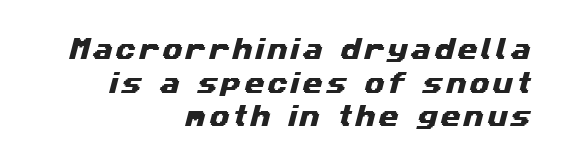
{"underline": "no", "align": "right", "line_spacing": "normal", "line_spacing_ratio": 1.46, "glyph_px": 23}
